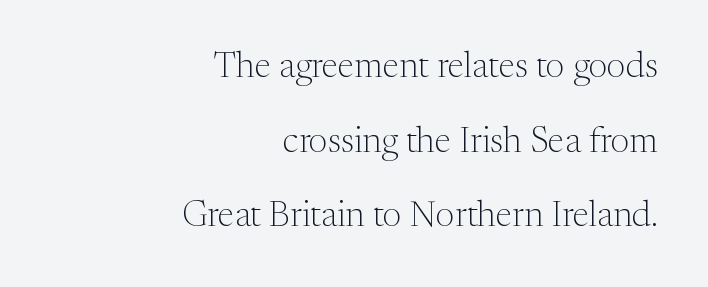
Q: Is the text bold? A: No.
Q: Is the text italic (slanted)? A: No, it is upright.
Q: Is the typeface a serif or a sans-serif typeface? A: Serif.
Q: Is the text underlined? A: No.
Q: How is the paragraph aligned? A: Right-aligned.
Q: Is the spacing between letters normal or unusually wide? A: Normal.
Q: Is the spacing between lines tight, normal or loose? A: Loose.
Q: Width (condensed, normal, or wide)? A: Normal.
Q: Stroke contrast? A: Medium.
Q: x-height? A: Medium.
Q: Monospaced? A: No.
